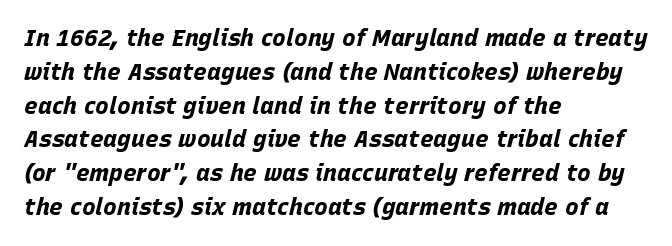
{"italic": "yes", "lean": "right", "slant_degrees": 15, "bold": "yes", "underline": "no", "align": "left", "line_spacing": "normal", "line_spacing_ratio": 1.47, "letter_spacing": "normal", "letter_spacing_em": 0.0, "glyph_px": 23}
